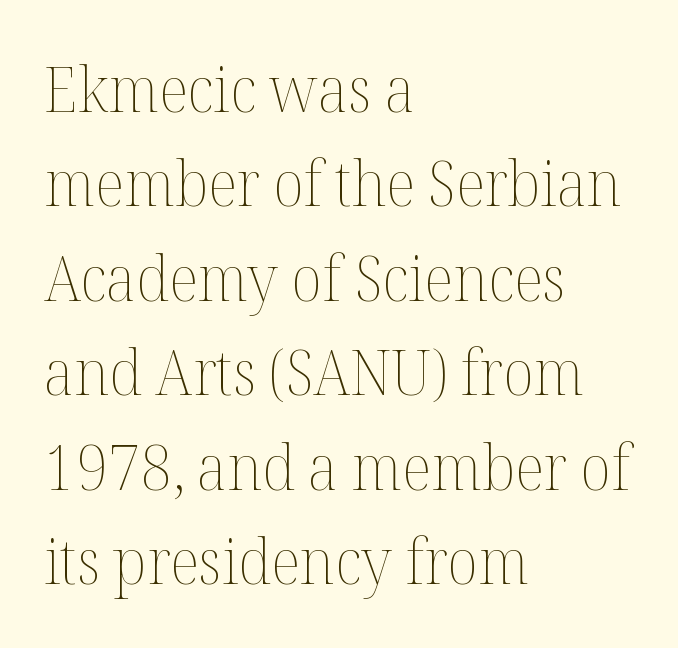
The face used here is rendered with its standard letterfit. Is the type heavy? It reads as light-to-regular instead. The lines sit at an ordinary, default distance from one another. The face used here is proportionally spaced, like ordinary book or web type. Plain, unruled lines of type.
